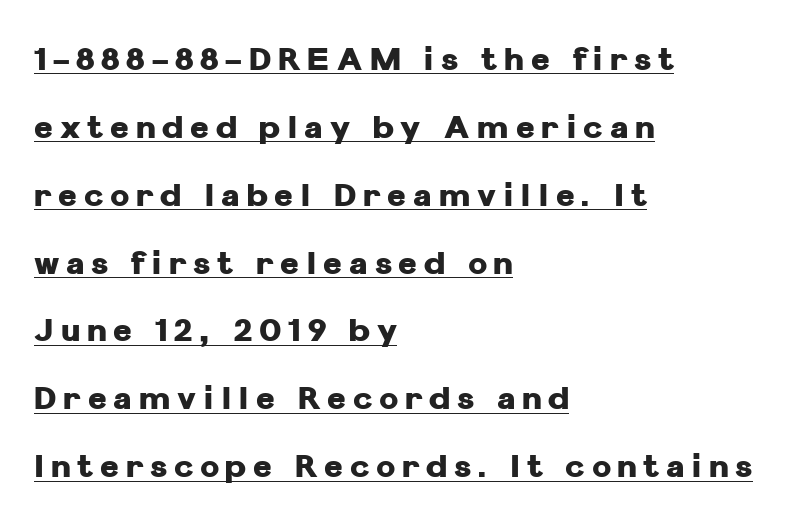
{"serif": "no", "italic": "no", "bold": "yes", "weight": "heavy", "width": "normal", "stroke_contrast": "low", "x_height": "medium", "monospaced": "no", "underline": "yes", "align": "left", "line_spacing": "loose", "line_spacing_ratio": 2.12, "letter_spacing": "wide", "letter_spacing_em": 0.21, "glyph_px": 32}
